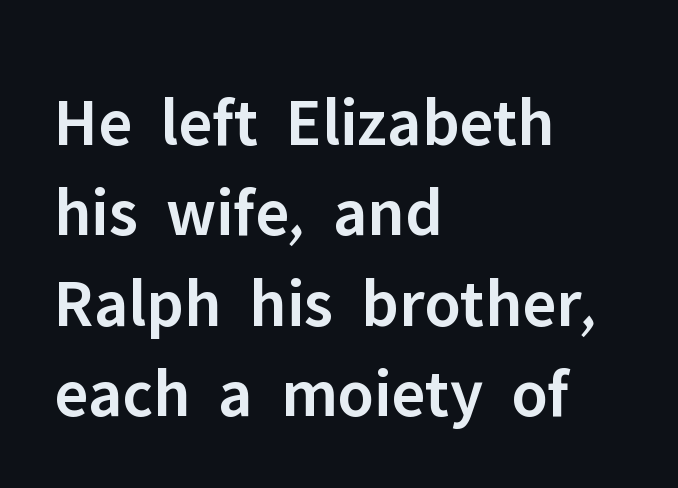
{"serif": "no", "italic": "no", "bold": "semi", "weight": "semibold", "width": "normal", "stroke_contrast": "low", "x_height": "medium", "monospaced": "no", "underline": "no", "align": "left", "line_spacing": "normal", "line_spacing_ratio": 1.31, "letter_spacing": "normal", "letter_spacing_em": 0.0, "glyph_px": 69}
